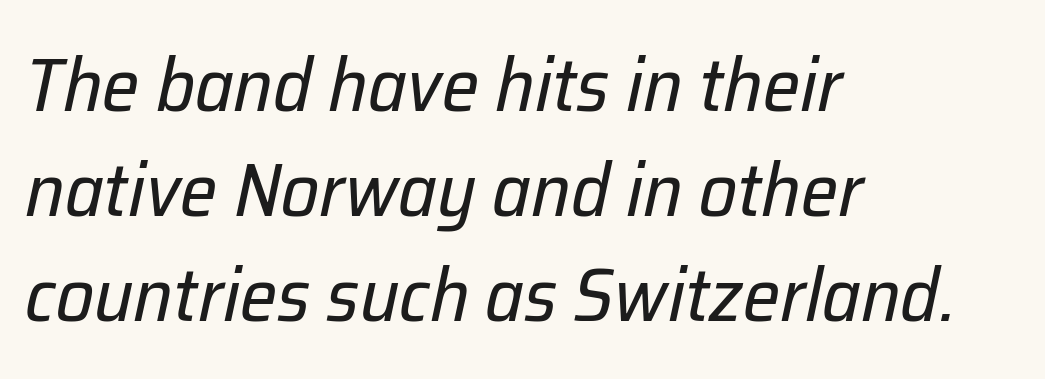
{"italic": "yes", "lean": "right", "slant_degrees": 12, "bold": "no", "weight": "regular", "width": "normal", "stroke_contrast": "low", "x_height": "medium", "monospaced": "no", "underline": "no", "align": "left", "line_spacing": "normal", "line_spacing_ratio": 1.4, "letter_spacing": "normal", "letter_spacing_em": 0.0, "glyph_px": 75}
